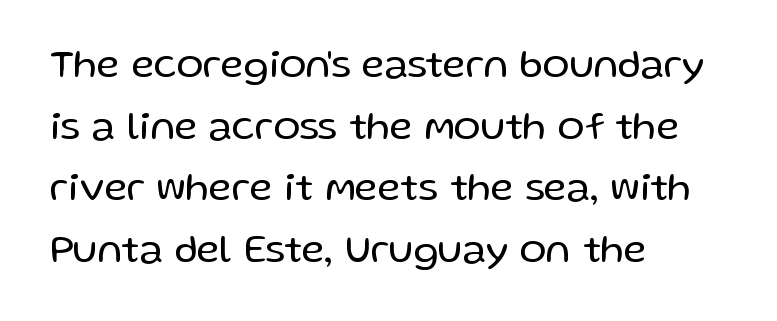
Proportional: the letters do not fall into vertical columns. A student would call this left alignment; a typographer would say flush left, rag right. Stroke terminals: plain, sans-serif. Spacing between characters is what you'd get straight out of the box. These lines sit exactly where default settings would place them. A roman cut, with each character standing at attention.
